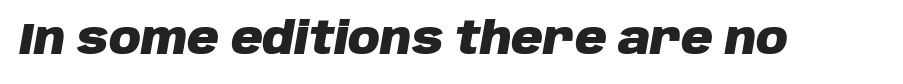
The image shows 44 px heavy type, italic (leaning right); set normal letter spacing, not underlined; low stroke contrast and a large x-height.
